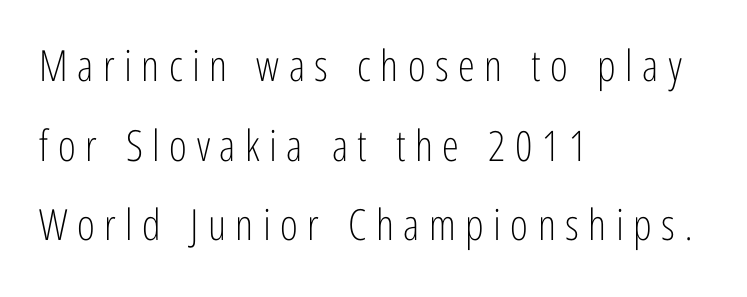
The image shows 43 px light, condensed sans-serif type, upright; set left-aligned, line spacing 1.85x, unusually wide letter spacing (+0.22 em), not underlined; low stroke contrast and a medium x-height.
